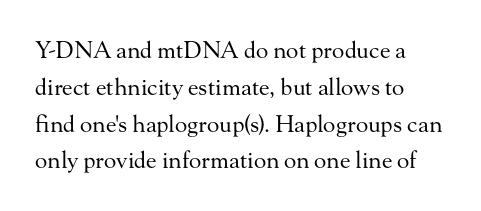
The image shows 23 px text type, upright; set left-aligned, normal line spacing (1.6x), normal letter spacing, not underlined.
